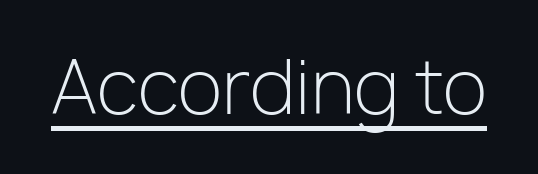
The image shows 73 px light sans-serif type, upright; set normal letter spacing, underlined; low stroke contrast and a medium x-height.
